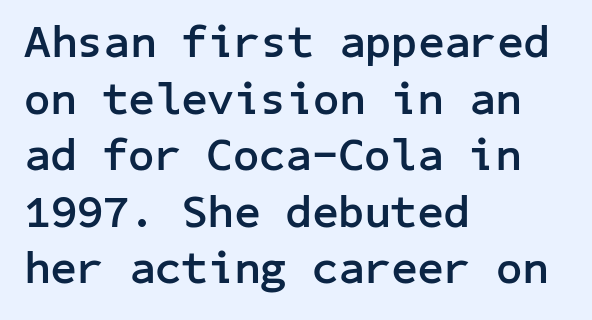
Q: Is the text bold? A: Yes.
Q: Is the text italic (slanted)? A: No, it is upright.
Q: Is the typeface a serif or a sans-serif typeface? A: Sans-serif.
Q: Is the text underlined? A: No.
Q: How is the paragraph aligned? A: Left-aligned.
Q: Is the spacing between letters normal or unusually wide? A: Normal.
Q: Width (condensed, normal, or wide)? A: Normal.
Q: Stroke contrast? A: Low.
Q: x-height? A: Medium.
